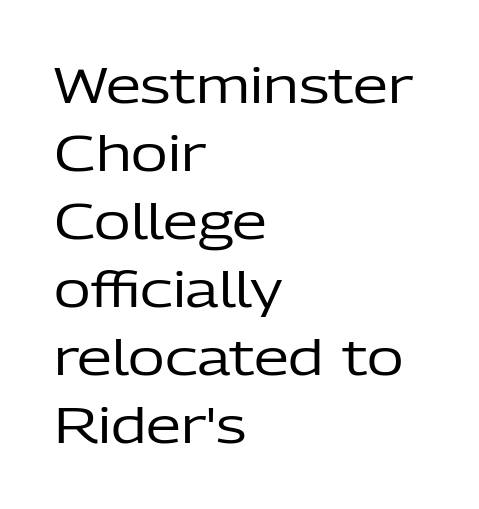
The image shows 50 px regular-weight sans-serif type, upright; set left-aligned, normal line spacing (1.36x), normal letter spacing, not underlined; low stroke contrast and a medium x-height.
